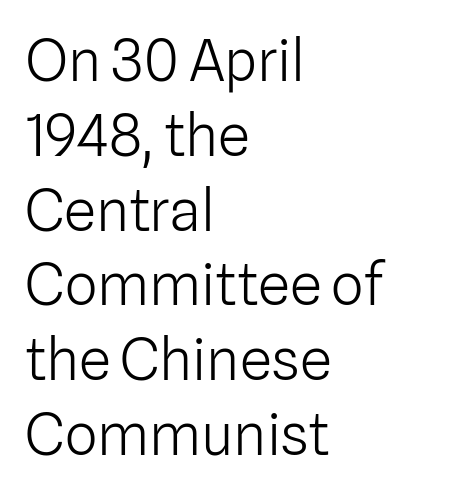
The image shows 58 px light sans-serif type, upright; set left-aligned, normal line spacing (1.29x), normal letter spacing, not underlined; low stroke contrast and a medium x-height.
